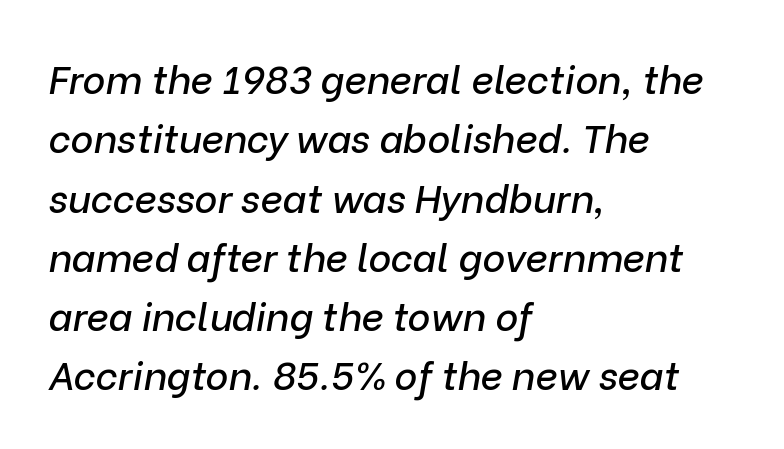
{"italic": "yes", "lean": "right", "slant_degrees": 9, "width": "normal", "stroke_contrast": "low", "x_height": "medium", "monospaced": "no", "underline": "no", "align": "left", "line_spacing": "normal", "line_spacing_ratio": 1.52, "letter_spacing": "normal", "letter_spacing_em": 0.0, "glyph_px": 39}
